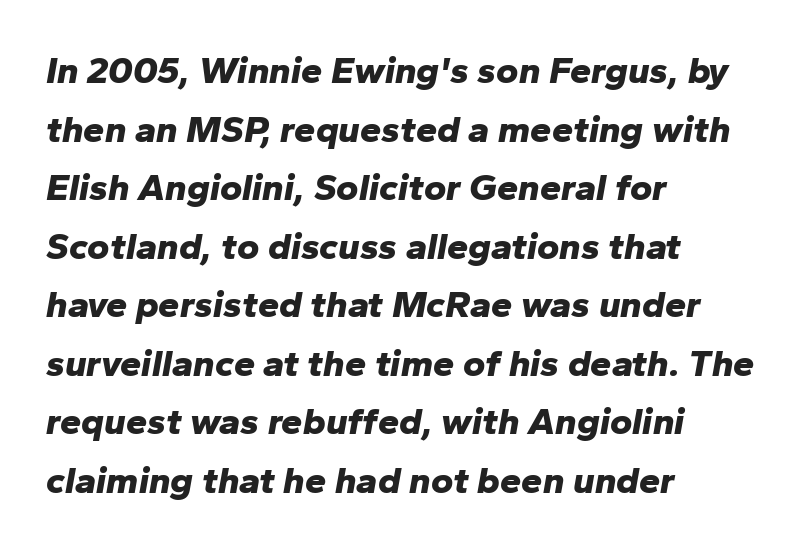
{"italic": "yes", "lean": "right", "slant_degrees": 10, "bold": "yes", "weight": "bold", "width": "normal", "stroke_contrast": "low", "x_height": "medium", "monospaced": "no", "underline": "no", "align": "left", "line_spacing": "normal", "line_spacing_ratio": 1.54, "letter_spacing": "normal", "letter_spacing_em": 0.0, "glyph_px": 38}
